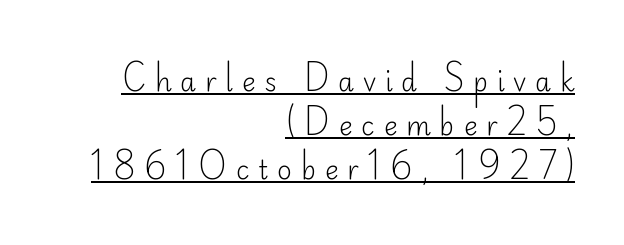
{"italic": "no", "bold": "no", "underline": "yes", "align": "right", "line_spacing": "normal", "line_spacing_ratio": 1.69, "letter_spacing": "wide", "letter_spacing_em": 0.33, "glyph_px": 26}
